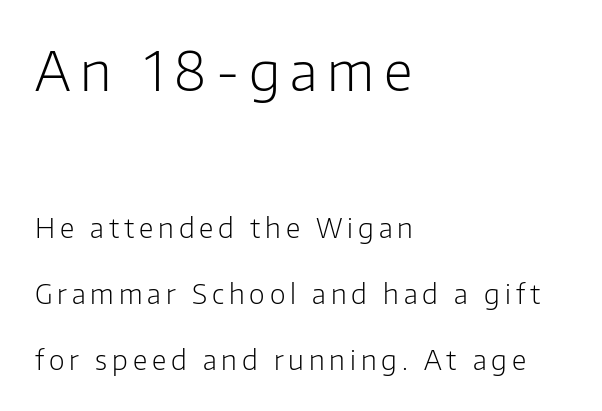
{"serif": "no", "italic": "no", "bold": "no", "weight": "light", "width": "normal", "stroke_contrast": "low", "x_height": "medium", "monospaced": "no", "underline": "no", "align": "left", "line_spacing": "loose", "line_spacing_ratio": 2.44, "larger_block": "first", "size_ratio": 2.0, "glyph_px": 54}
